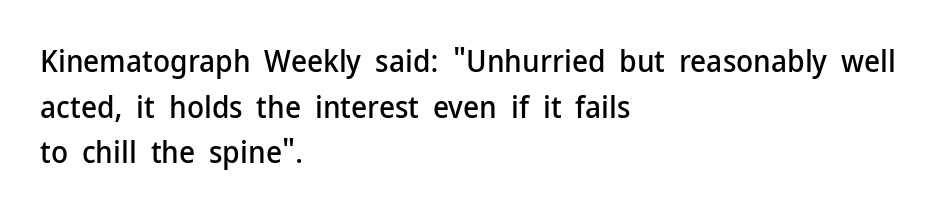
{"serif": "no", "italic": "no", "width": "normal", "stroke_contrast": "low", "x_height": "medium", "monospaced": "no", "underline": "no", "align": "left", "line_spacing": "normal", "line_spacing_ratio": 1.47, "letter_spacing": "normal", "letter_spacing_em": 0.0, "glyph_px": 31}
